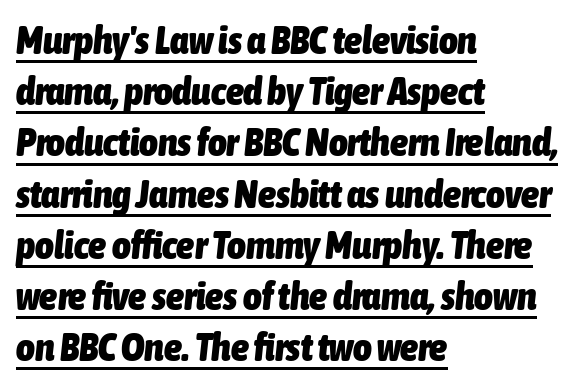
{"italic": "yes", "lean": "right", "slant_degrees": 6, "bold": "yes", "weight": "heavy", "width": "condensed", "stroke_contrast": "low", "x_height": "medium", "monospaced": "no", "underline": "yes", "align": "left", "line_spacing": "normal", "line_spacing_ratio": 1.28, "letter_spacing": "normal", "letter_spacing_em": 0.0, "glyph_px": 40}
